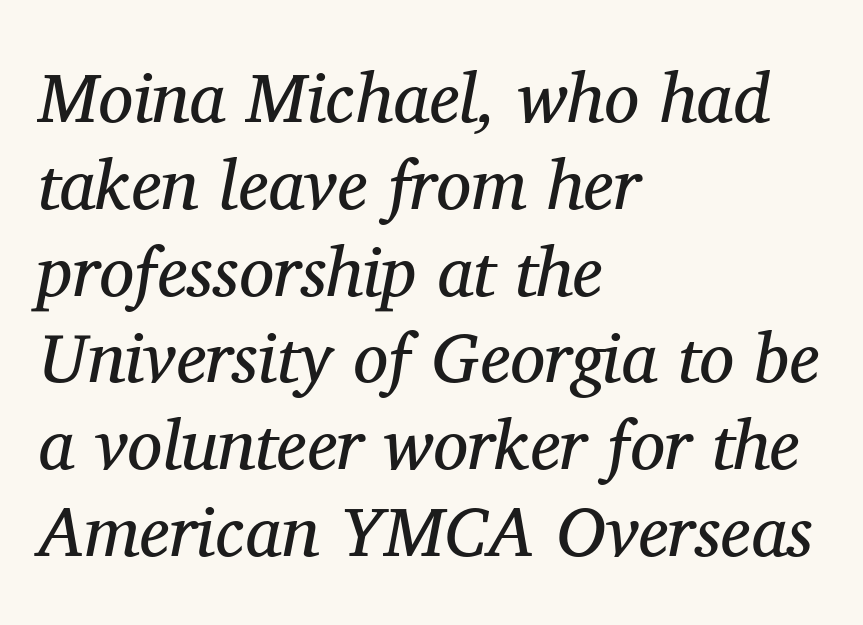
Q: Is the text bold? A: No.
Q: Is the text italic (slanted)? A: Yes, it leans right by about 11 degrees.
Q: Is the typeface a serif or a sans-serif typeface? A: Serif.
Q: Is the text underlined? A: No.
Q: How is the paragraph aligned? A: Left-aligned.
Q: Is the spacing between letters normal or unusually wide? A: Normal.
Q: Width (condensed, normal, or wide)? A: Normal.
Q: Stroke contrast? A: Medium.
Q: x-height? A: Medium.
Q: Monospaced? A: No.
